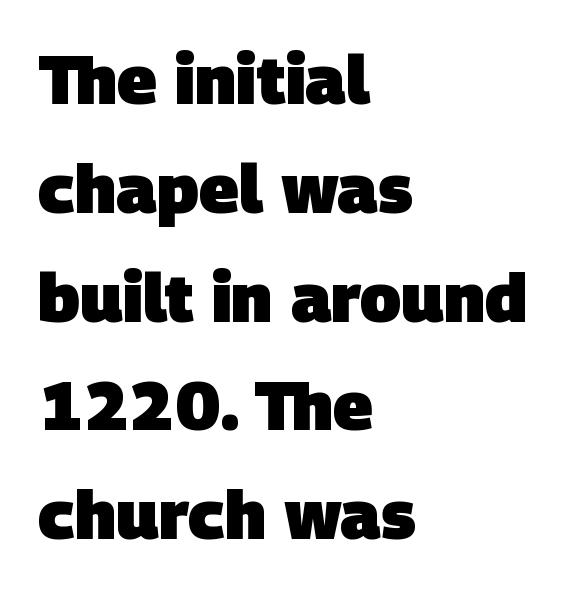
The image shows 68 px heavy sans-serif type; set left-aligned, normal line spacing (1.6x), normal letter spacing, not underlined; low stroke contrast and a large x-height.
